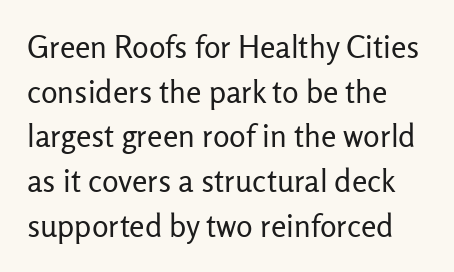
{"serif": "no", "italic": "no", "bold": "no", "weight": "regular", "width": "normal", "stroke_contrast": "low", "x_height": "medium", "monospaced": "no", "underline": "no", "line_spacing": "normal", "line_spacing_ratio": 1.44, "letter_spacing": "normal", "letter_spacing_em": 0.0, "glyph_px": 31}
